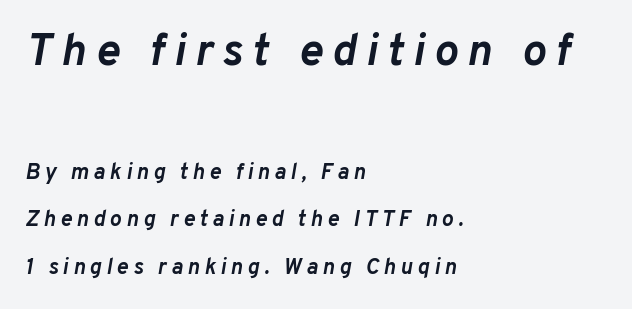
Q: Is the text bold? A: Yes.
Q: Is the text italic (slanted)? A: Yes, it leans right by about 10 degrees.
Q: Is the text underlined? A: No.
Q: How is the paragraph aligned? A: Left-aligned.
Q: Is the spacing between letters normal or unusually wide? A: Unusually wide.
Q: Is the spacing between lines tight, normal or loose? A: Loose.
Q: Which block of text is set in a larger size, the first (top) or the second (bottom)? A: The first (top) one.
Q: Width (condensed, normal, or wide)? A: Normal.
Q: Stroke contrast? A: Low.
Q: x-height? A: Medium.
Q: Monospaced? A: No.
